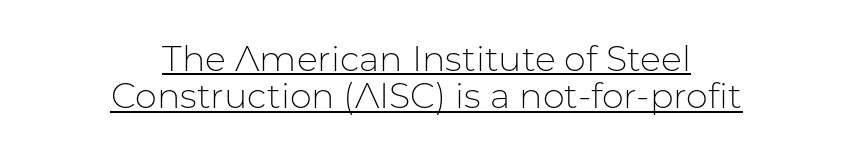
The image shows 35 px light sans-serif type, upright; set centered, tight line spacing (1.07x), normal letter spacing, underlined; low stroke contrast and a medium x-height.
